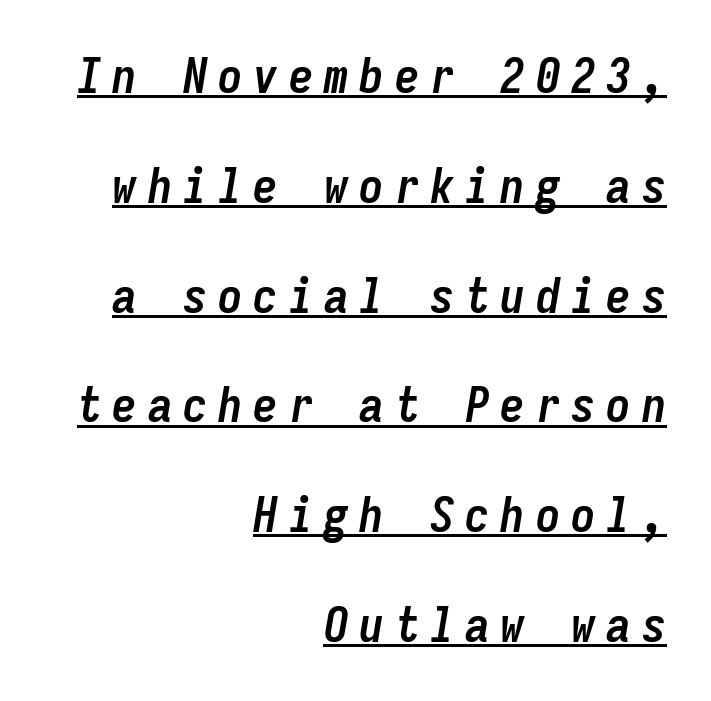
{"italic": "yes", "lean": "right", "slant_degrees": 9, "bold": "yes", "weight": "semibold", "width": "condensed", "stroke_contrast": "low", "x_height": "medium", "monospaced": "yes", "underline": "yes", "align": "right", "line_spacing": "loose", "line_spacing_ratio": 2.24, "letter_spacing": "wide", "letter_spacing_em": 0.22, "glyph_px": 49}
